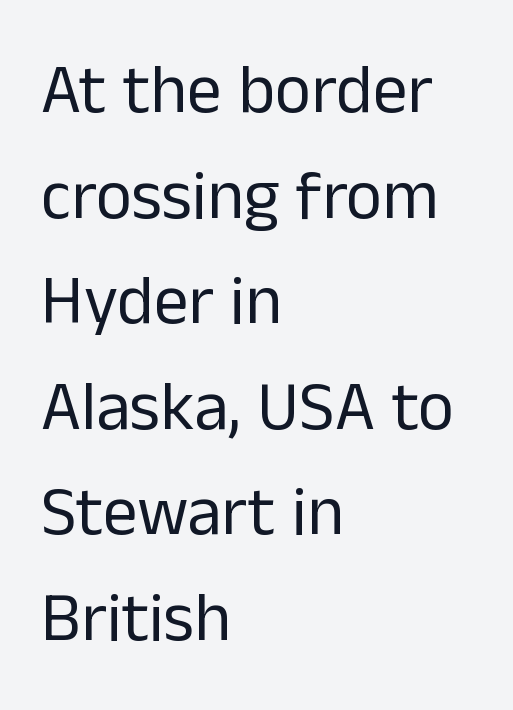
{"serif": "no", "italic": "no", "bold": "no", "weight": "regular", "width": "normal", "stroke_contrast": "low", "x_height": "medium", "monospaced": "no", "underline": "no", "align": "left", "line_spacing": "normal", "line_spacing_ratio": 1.53, "letter_spacing": "normal", "letter_spacing_em": 0.0, "glyph_px": 69}
